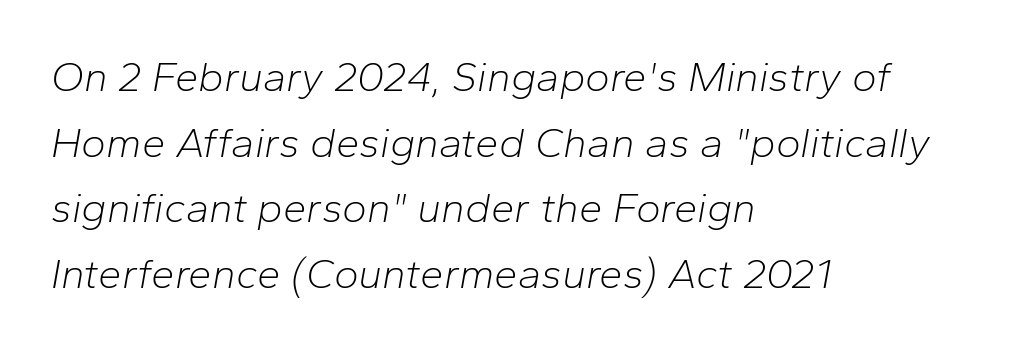
Q: Is the text bold? A: No.
Q: Is the text italic (slanted)? A: Yes, it leans right by about 10 degrees.
Q: Is the text underlined? A: No.
Q: How is the paragraph aligned? A: Left-aligned.
Q: Is the spacing between letters normal or unusually wide? A: Normal.
Q: Is the spacing between lines tight, normal or loose? A: Normal.
Q: Width (condensed, normal, or wide)? A: Normal.
Q: Stroke contrast? A: Low.
Q: x-height? A: Medium.
Q: Monospaced? A: No.
